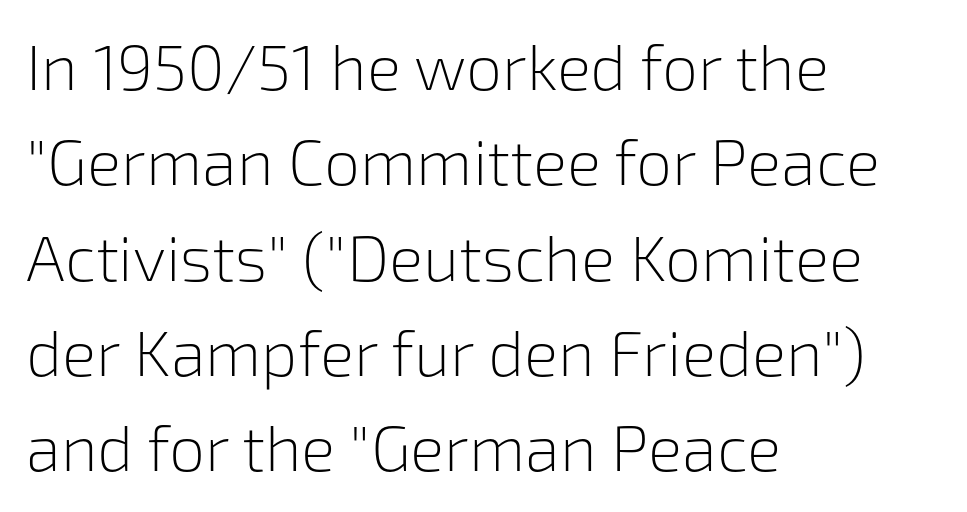
{"serif": "no", "italic": "no", "bold": "no", "weight": "light", "width": "normal", "stroke_contrast": "low", "x_height": "medium", "monospaced": "no", "underline": "no", "align": "left", "line_spacing": "normal", "line_spacing_ratio": 1.49, "letter_spacing": "normal", "letter_spacing_em": 0.0, "glyph_px": 64}
